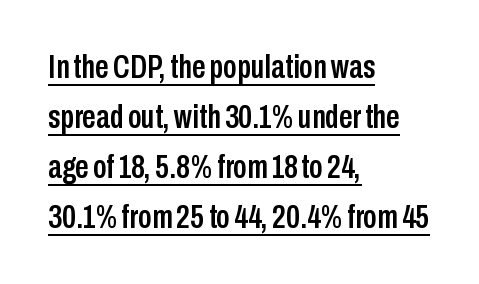
The image shows 34 px condensed sans-serif type, upright; set left-aligned, normal line spacing (1.47x), normal letter spacing, underlined; low stroke contrast and a medium x-height.
